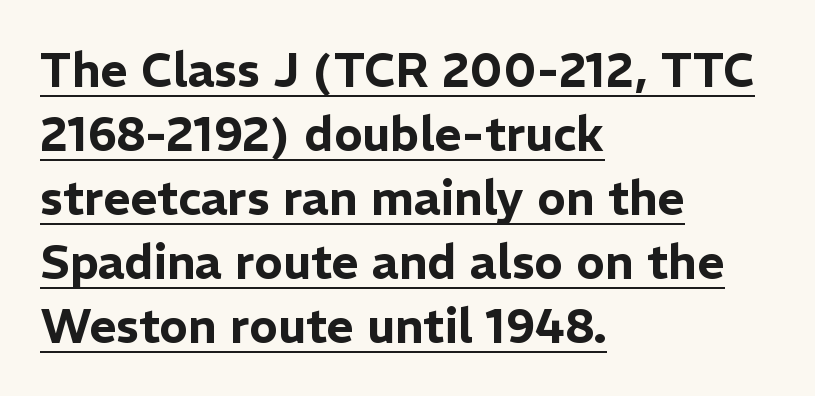
Style check: upright. Caption: standard tracking, unaltered. Students, observe: this is what conventionally led text looks like. Does a line run under the words? Yes, clearly.
